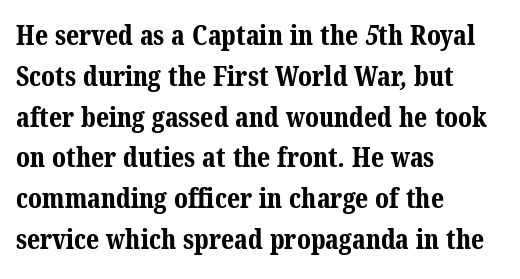
{"bold": "yes", "underline": "no", "align": "left", "line_spacing": "normal", "line_spacing_ratio": 1.51, "letter_spacing": "normal", "letter_spacing_em": 0.0, "glyph_px": 27}
